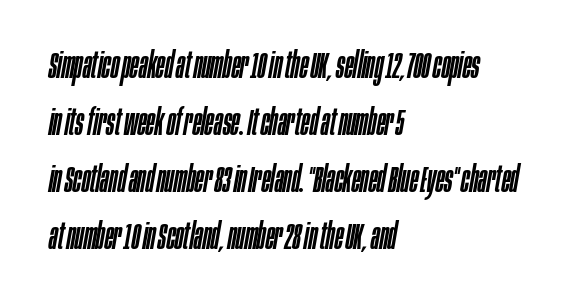
The image shows 36 px condensed type, italic (leaning right); set left-aligned, normal line spacing (1.58x), normal letter spacing, not underlined; low stroke contrast and a large x-height.
